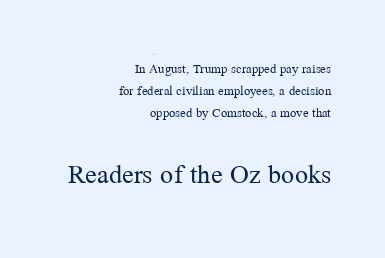
This sample uses a serif face. Heft: none added — not bold. Unmarked baselines from the first word to the last. In terms of posture, this sample is upright. The passage shown stacks its lines at a standard gap. The horizontal fit of the characters is conventional and even.
